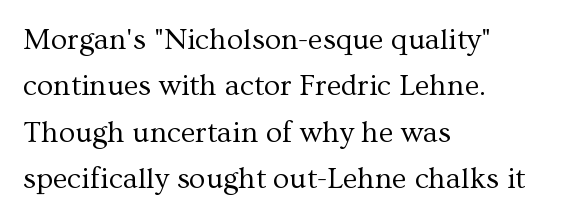
The image shows 30 px regular-weight serif type, upright; set left-aligned, normal line spacing (1.55x), normal letter spacing, not underlined; medium stroke contrast and a medium x-height.
